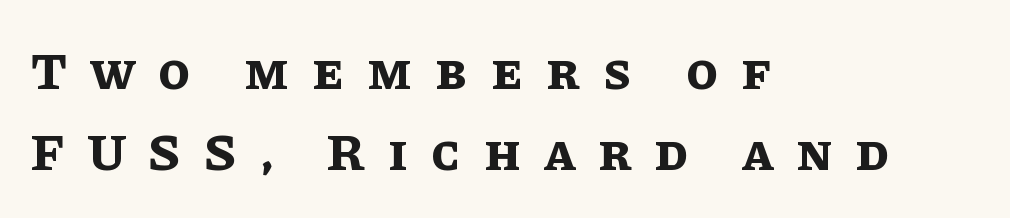
The strokes are fattened all the way to bold. Plain, unruled lines of type. One glance says typical: line gaps are just what's usual. The face used here is proportionally spaced, like ordinary book or web type. When letters stand straight like this, we call the style roman or upright. The setting favours the left margin, as ordinary paragraphs usually do.
